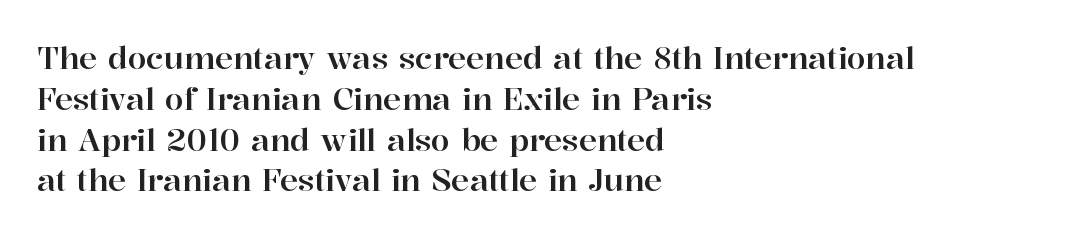
Q: Is the text italic (slanted)? A: No, it is upright.
Q: Is the typeface a serif or a sans-serif typeface? A: Serif.
Q: Is the text underlined? A: No.
Q: How is the paragraph aligned? A: Left-aligned.
Q: Is the spacing between letters normal or unusually wide? A: Normal.
Q: Is the spacing between lines tight, normal or loose? A: Normal.
Q: Width (condensed, normal, or wide)? A: Normal.
Q: Stroke contrast? A: High.
Q: x-height? A: Medium.
Q: Monospaced? A: No.
